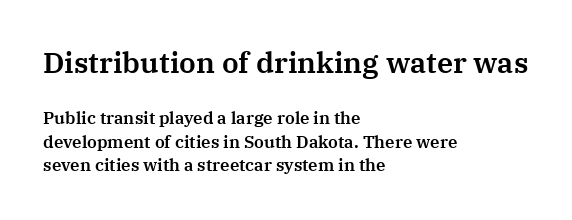
{"serif": "yes", "italic": "no", "width": "normal", "stroke_contrast": "medium", "x_height": "medium", "monospaced": "no", "underline": "no", "align": "left", "line_spacing": "normal", "line_spacing_ratio": 1.38, "letter_spacing": "normal", "letter_spacing_em": 0.0, "larger_block": "first", "size_ratio": 1.71, "glyph_px": 29}
